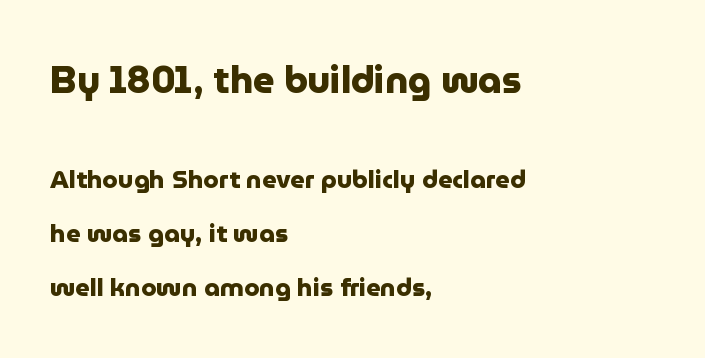
The image shows 37 px heavy sans-serif type, upright; set left-aligned, loose line spacing (2.15x), normal letter spacing, not underlined; the first (top) block is 1.48x larger; low stroke contrast and a medium x-height.
